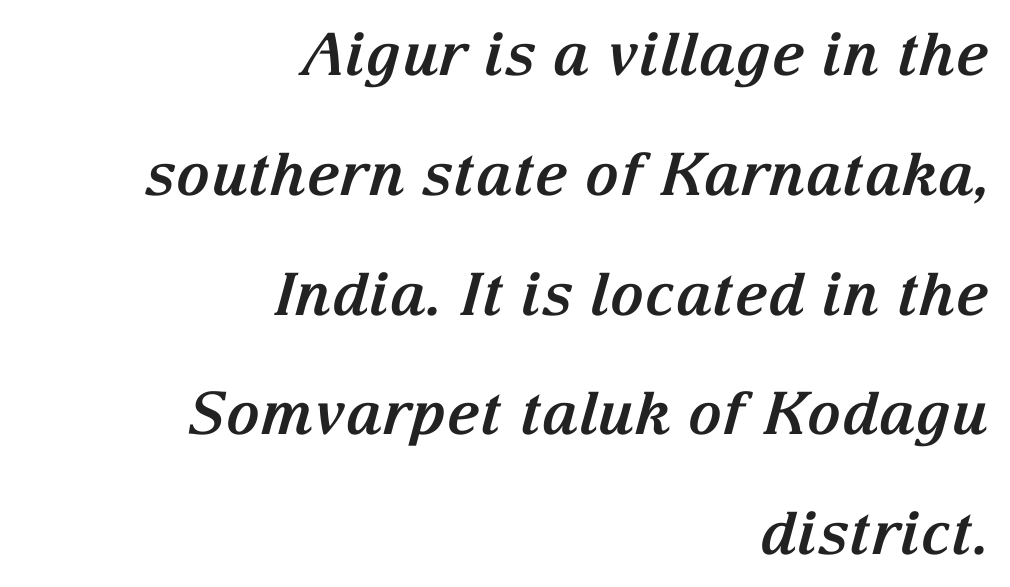
{"serif": "yes", "italic": "yes", "lean": "right", "slant_degrees": 15, "bold": "yes", "weight": "bold", "width": "normal", "stroke_contrast": "medium", "x_height": "medium", "monospaced": "no", "underline": "no", "align": "right", "line_spacing": "loose", "line_spacing_ratio": 2.03, "letter_spacing": "normal", "letter_spacing_em": 0.0, "glyph_px": 59}
